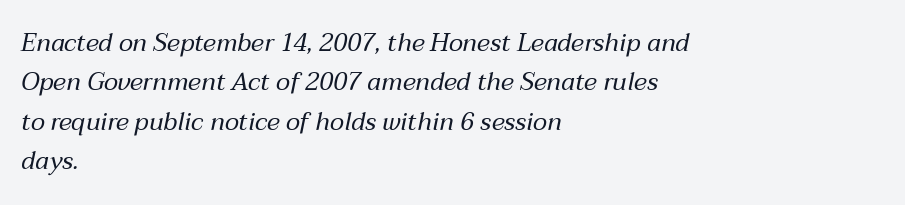
The image shows 25 px text type, italic (leaning right); set left-aligned, normal line spacing (1.58x), normal letter spacing, not underlined.
